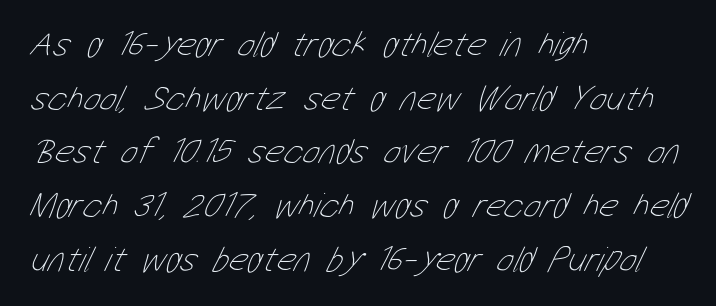
A bare baseline throughout the passage. Caption: multi-line text, flush left, ragged right. No extra ink here — the face is not bold. The line texture is even and compact thanks to regular tracking. Varying glyph widths throughout — classic text-font behaviour. Leading matches the norm, producing a regular column.
